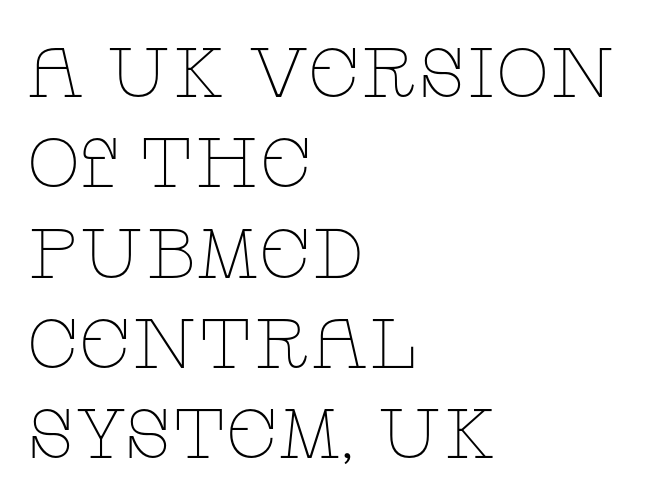
The image shows 70 px thin, wide serif type, upright; set left-aligned, normal line spacing (1.29x), normal letter spacing, not underlined; low stroke contrast and a large x-height.
